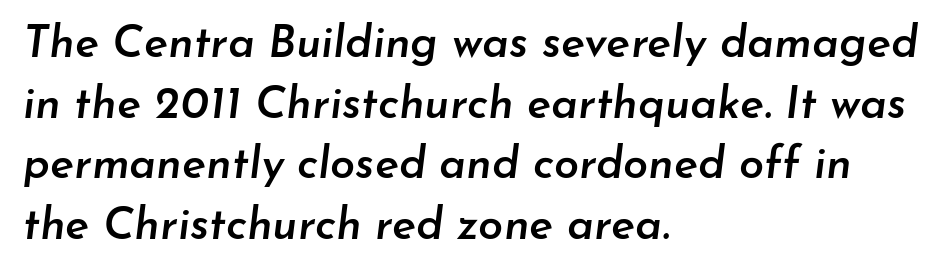
Q: Is the text bold? A: Semi-bold.
Q: Is the text italic (slanted)? A: Yes, it leans right by about 7 degrees.
Q: Is the text underlined? A: No.
Q: How is the paragraph aligned? A: Left-aligned.
Q: Is the spacing between letters normal or unusually wide? A: Normal.
Q: Is the spacing between lines tight, normal or loose? A: Normal.
Q: Width (condensed, normal, or wide)? A: Normal.
Q: Stroke contrast? A: Low.
Q: x-height? A: Small.
Q: Monospaced? A: No.
